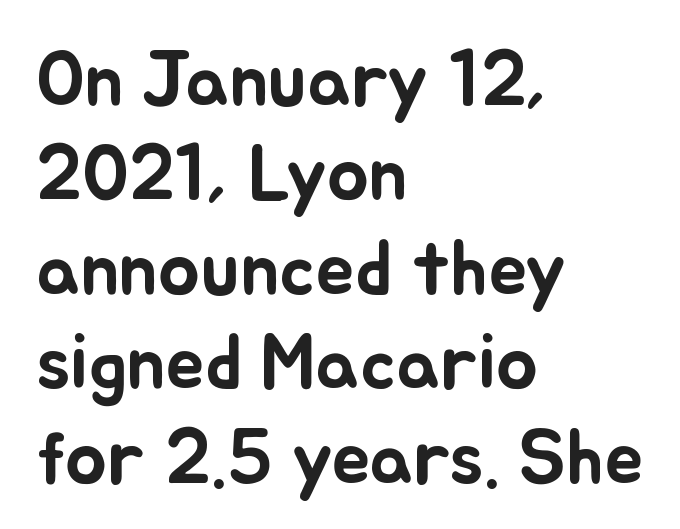
The image shows 78 px text type, upright; set left-aligned, line spacing 1.21x, normal letter spacing, not underlined; low stroke contrast and a small x-height.
